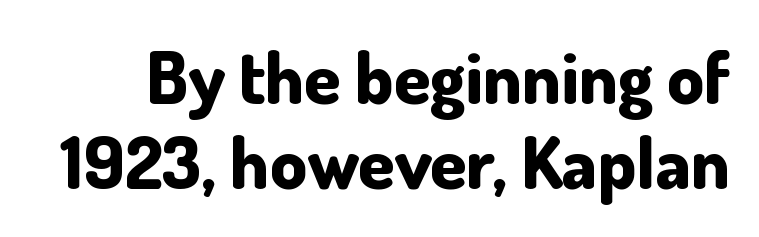
The image shows 73 px bold sans-serif type, upright; set line spacing 1.17x, normal letter spacing, not underlined; low stroke contrast and a small x-height.
